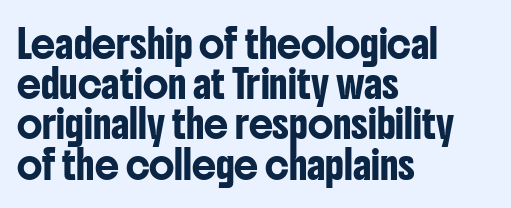
{"italic": "no", "underline": "no", "align": "left", "line_spacing": "normal", "line_spacing_ratio": 1.49, "letter_spacing": "normal", "letter_spacing_em": 0.0, "glyph_px": 27}
